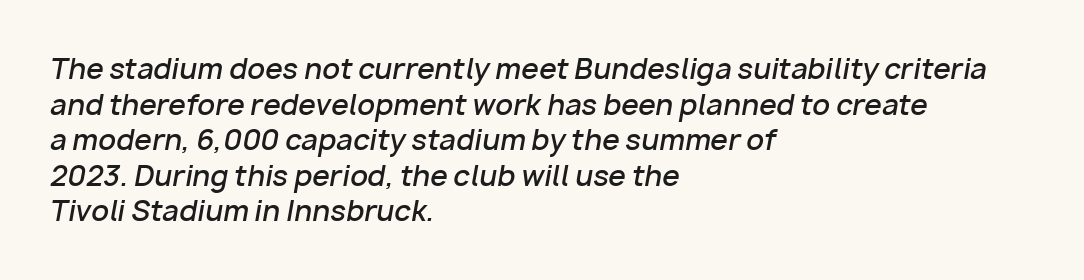
{"italic": "yes", "lean": "right", "slant_degrees": 10, "bold": "semi", "weight": "semibold", "width": "normal", "stroke_contrast": "low", "x_height": "medium", "monospaced": "no", "underline": "no", "align": "left", "line_spacing": "normal", "line_spacing_ratio": 1.27, "letter_spacing": "normal", "letter_spacing_em": 0.0, "glyph_px": 28}
